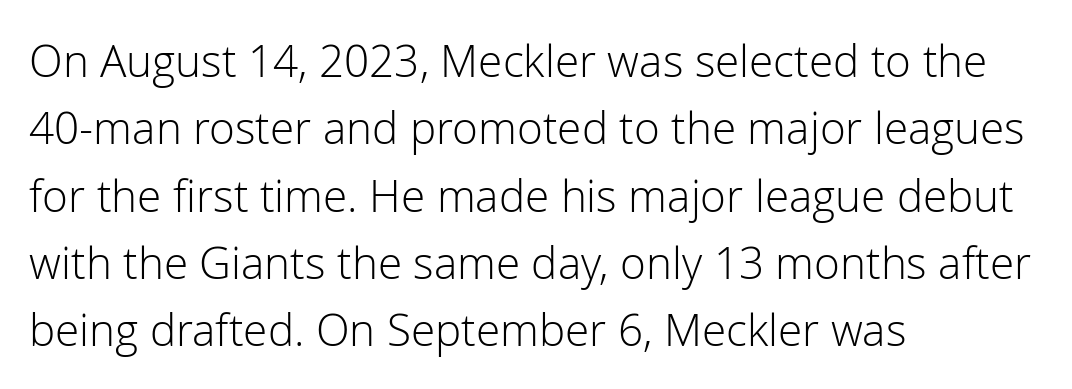
The image shows 44 px light sans-serif type, upright; set left-aligned, normal line spacing (1.53x), normal letter spacing, not underlined; low stroke contrast and a medium x-height.
